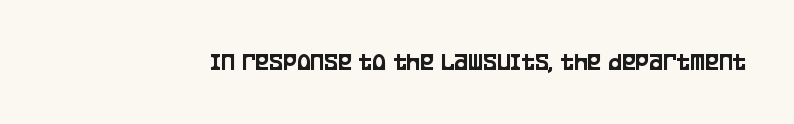
The image shows 26 px text type, upright; set normal letter spacing, not underlined.
